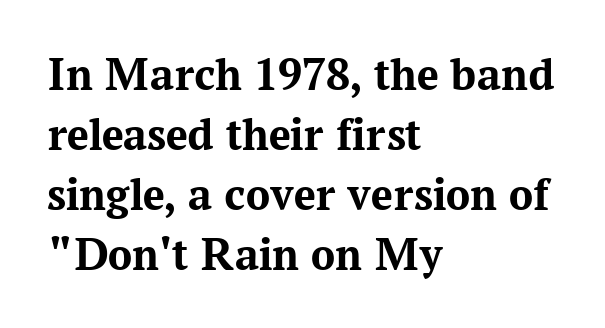
The image shows 48 px bold serif type, upright; set left-aligned, normal line spacing (1.25x), normal letter spacing, not underlined; medium stroke contrast and a medium x-height.
